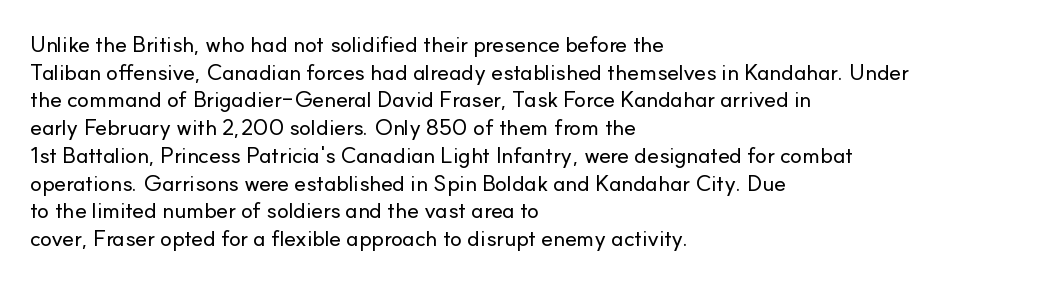
Q: Is the text italic (slanted)? A: No, it is upright.
Q: Is the text underlined? A: No.
Q: How is the paragraph aligned? A: Left-aligned.
Q: Is the spacing between letters normal or unusually wide? A: Normal.
Q: Is the spacing between lines tight, normal or loose? A: Normal.
